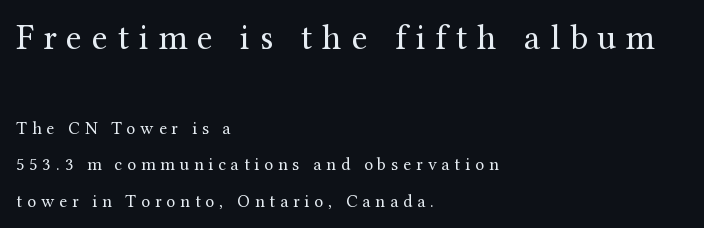
{"serif": "yes", "italic": "no", "bold": "no", "weight": "regular", "width": "normal", "stroke_contrast": "medium", "x_height": "medium", "monospaced": "no", "underline": "no", "align": "left", "line_spacing": "loose", "line_spacing_ratio": 2.01, "letter_spacing": "wide", "letter_spacing_em": 0.27, "larger_block": "first", "size_ratio": 2.0, "glyph_px": 36}
